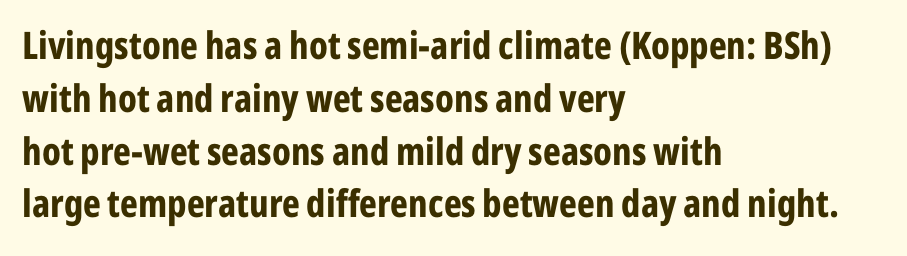
The image shows 38 px bold, condensed sans-serif type, upright; set left-aligned, normal line spacing (1.39x), normal letter spacing, not underlined; low stroke contrast and a medium x-height.
